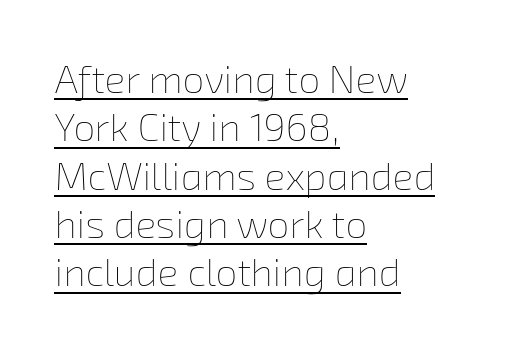
Casual observation: everything's shoved over to the left. Each letter keeps its own natural width here, so spacing adapts to shape. This is underlined copy, the kind a proofreader might mark for attention. The letters sit at their default tracking, neither squeezed nor spread. Is this a heavy cut? Hardly; it is regular or lighter.
